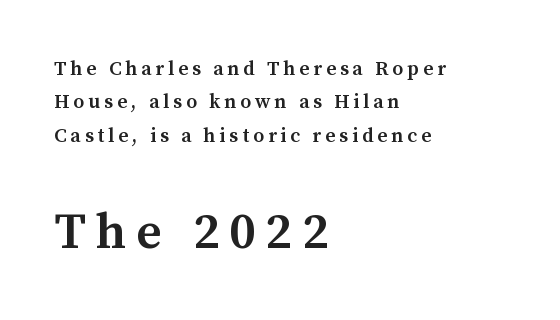
Quick note: not italic, upright. Small tapered or slab feet sit at the stroke ends, so this counts as serif. Letters rest on an invisible, unmarked baseline. The compositor pushed each line to the left boundary. Students, observe: this is what conventionally led text looks like.
